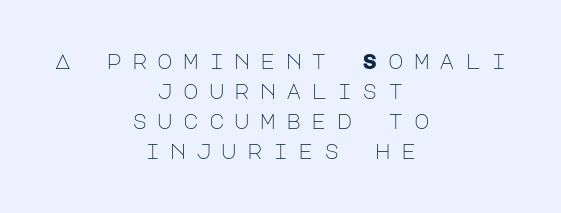
The image shows 21 px text type, upright; set centered, normal line spacing (1.43x), unusually wide letter spacing (+0.48 em), not underlined.
